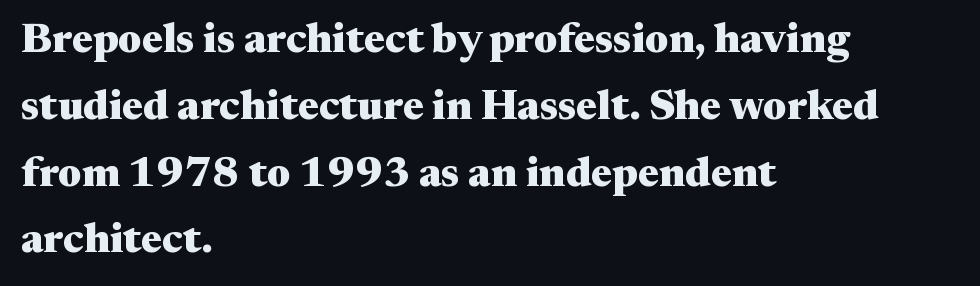
Q: Is the text bold? A: Yes.
Q: Is the text italic (slanted)? A: No, it is upright.
Q: Is the typeface a serif or a sans-serif typeface? A: Serif.
Q: Is the text underlined? A: No.
Q: How is the paragraph aligned? A: Left-aligned.
Q: Is the spacing between letters normal or unusually wide? A: Normal.
Q: Is the spacing between lines tight, normal or loose? A: Normal.
Q: Width (condensed, normal, or wide)? A: Wide.
Q: Stroke contrast? A: Medium.
Q: x-height? A: Medium.
Q: Monospaced? A: No.
